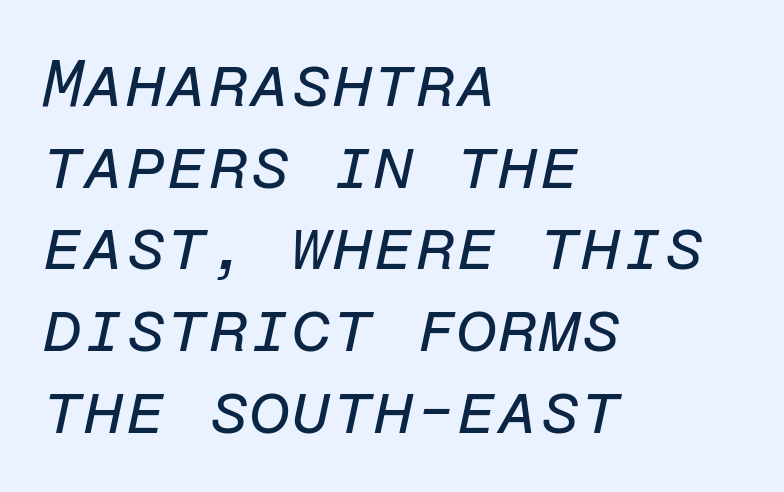
The image shows 67 px regular-weight type, italic (leaning right), monospaced; set left-aligned, line spacing 1.22x, normal letter spacing, not underlined; low stroke contrast and a medium x-height.
